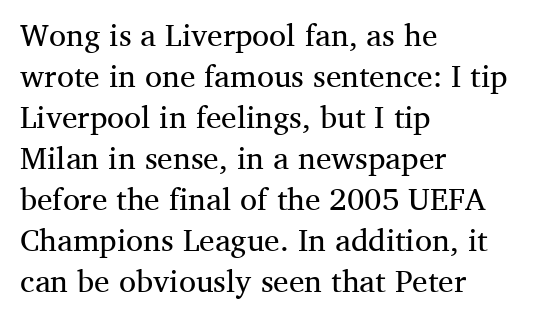
The image shows 31 px regular-weight serif type, upright; set left-aligned, normal line spacing (1.32x), normal letter spacing, not underlined; medium stroke contrast and a medium x-height.
